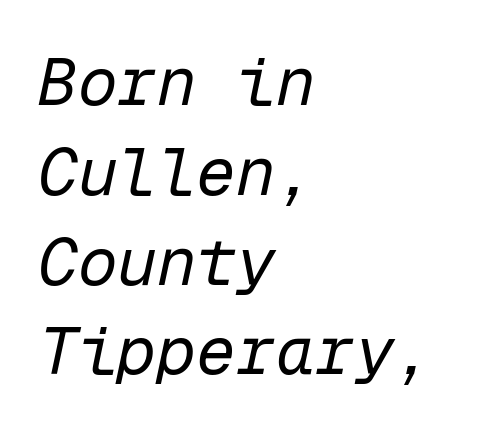
Q: Is the text bold? A: No.
Q: Is the text italic (slanted)? A: Yes, it leans right by about 12 degrees.
Q: Is the text underlined? A: No.
Q: How is the paragraph aligned? A: Left-aligned.
Q: Is the spacing between letters normal or unusually wide? A: Normal.
Q: Is the spacing between lines tight, normal or loose? A: Normal.
Q: Width (condensed, normal, or wide)? A: Normal.
Q: Stroke contrast? A: Low.
Q: x-height? A: Medium.
Q: Monospaced? A: Yes.
